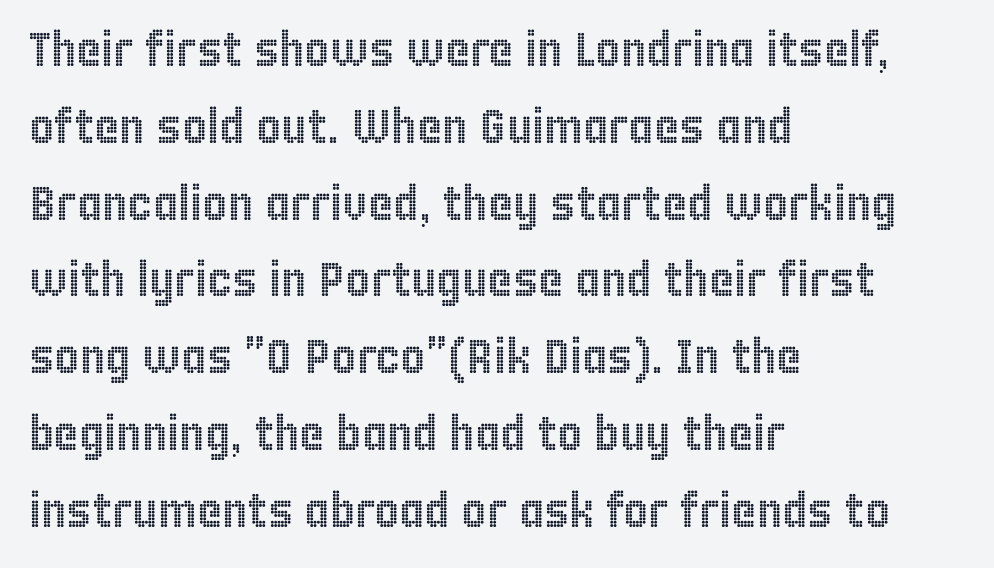
The image shows 48 px condensed type, upright; set left-aligned, normal line spacing (1.6x), normal letter spacing, not underlined; a large x-height.
